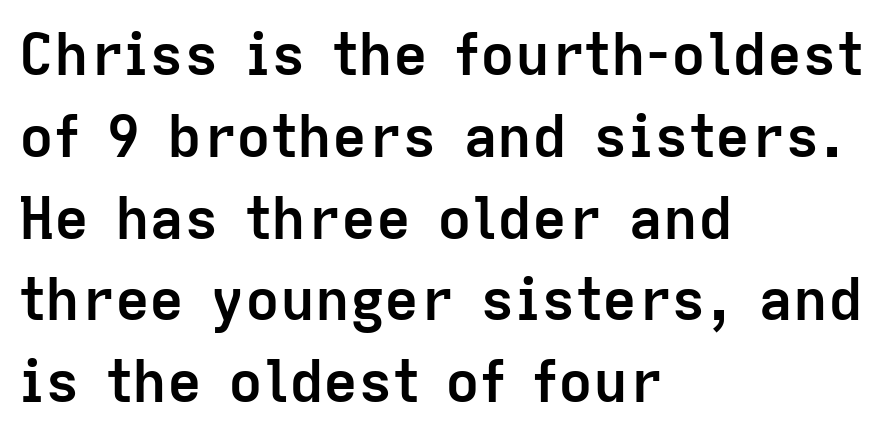
The image shows 58 px semibold sans-serif type, upright; set left-aligned, normal line spacing (1.41x), normal letter spacing, not underlined; low stroke contrast and a medium x-height.
